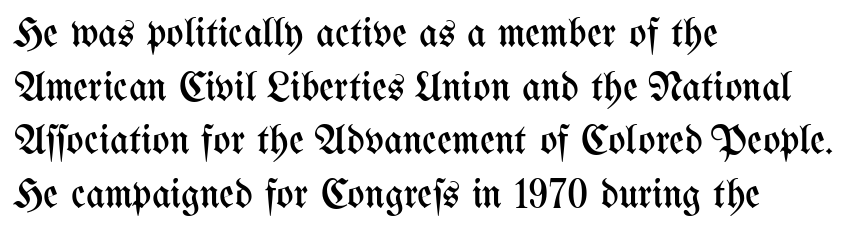
Ascenders rise straight up at ninety degrees. Is the letter spacing exaggerated? No — it looks like the ordinary default. Casual observation: everything's shoved over to the left. Ink coverage per letter is moderate at most. One glance says typical: line gaps are just what's usual.
